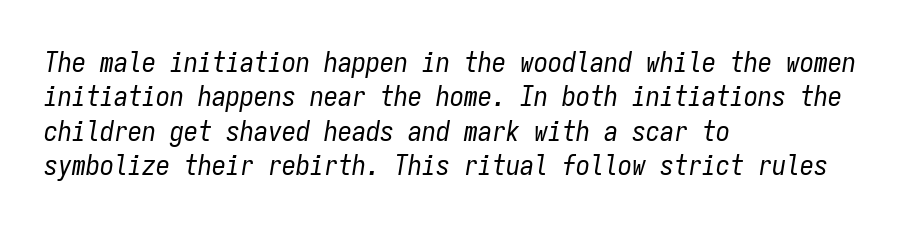
Short note: letters normally spaced. The letters march in equal steps, a hallmark of fixed-pitch type. The typesetter chose a ragged-right arrangement here. Words float on clear page, feet unadorned. The lettering tilts uniformly, giving the passage an italic look. Stroke thickness stays within the range of a standard reading face or lighter.
